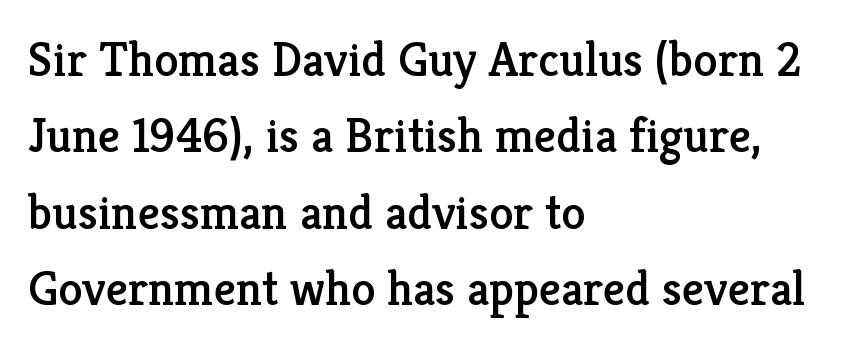
Does the lettering tilt? It doesn't — this is upright. Type without underlining. What stands out about the letter spacing? Nothing — it is the standard amount. Does the copy run flush right? No — it runs flush left.
